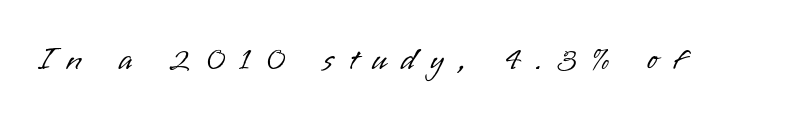
The image shows 33 px light sans-serif type; set unusually wide letter spacing (+0.44 em), not underlined; low stroke contrast and a small x-height.
